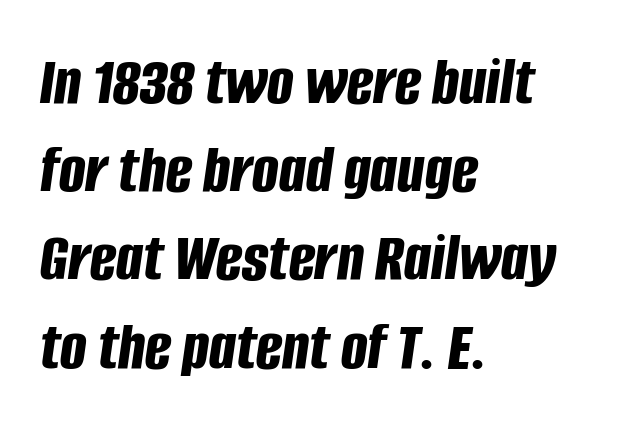
One-word summary of the alignment: left. Decoration check: the copy has no underline. You could not count columns in this text — the font is proportionally spaced. The typesetting leans heavy: a genuine bold. Glyph-to-glyph distance matches everyday printed text.
